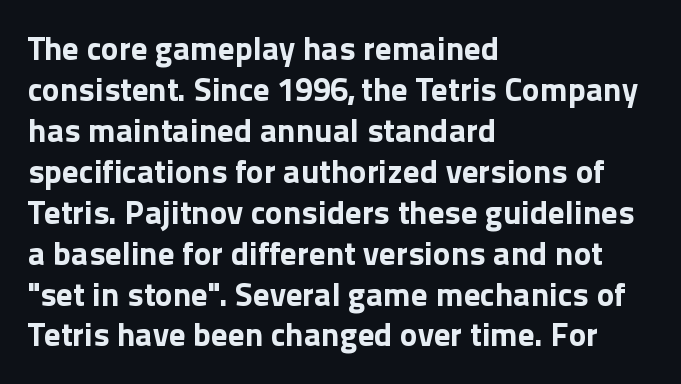
{"serif": "no", "italic": "no", "bold": "yes", "weight": "bold", "width": "normal", "x_height": "medium", "monospaced": "no", "underline": "no", "align": "left", "line_spacing_ratio": 1.24, "letter_spacing": "normal", "letter_spacing_em": 0.0, "glyph_px": 33}
